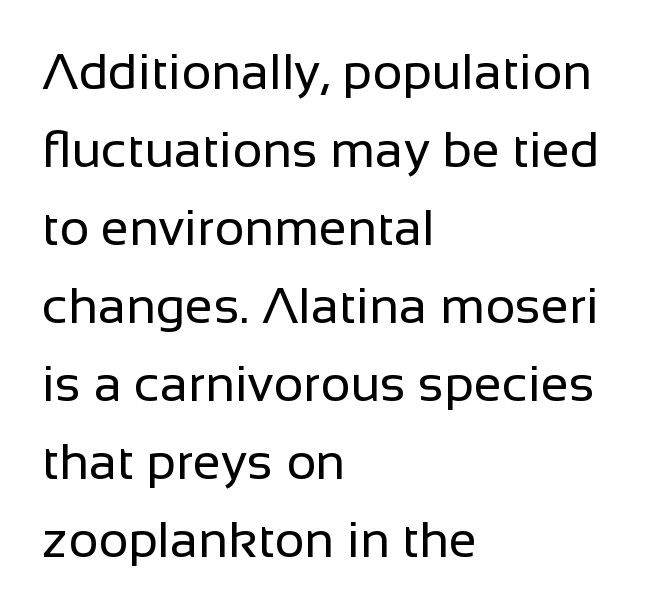
Stems and bowls with no extra thickness — not bold. Underline: absent. Where is the straight margin? On the left. The text was rendered using a sans face with plain stroke endings. Upright lettering throughout.
